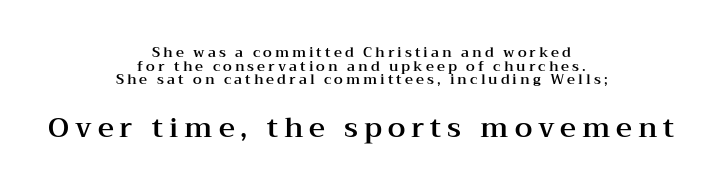
{"serif": "yes", "italic": "no", "width": "wide", "stroke_contrast": "medium", "x_height": "medium", "monospaced": "no", "underline": "no", "align": "center", "line_spacing": "tight", "line_spacing_ratio": 0.97, "letter_spacing": "wide", "letter_spacing_em": 0.21, "larger_block": "second", "size_ratio": 2.0, "glyph_px": 28}
